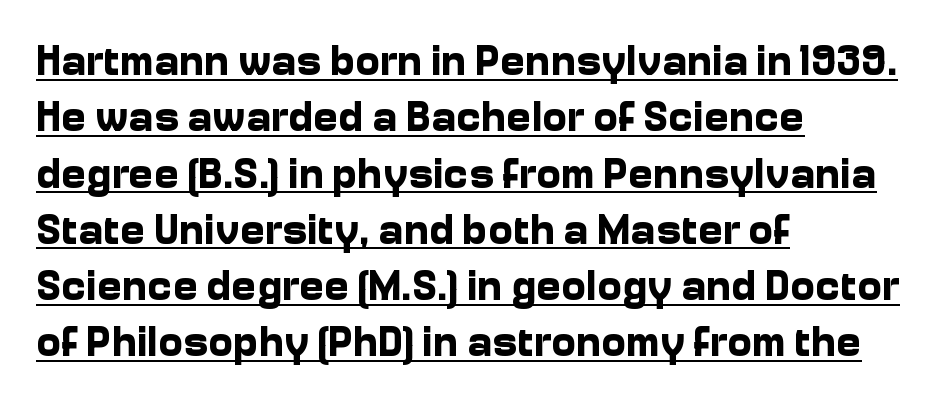
Q: Is the text bold? A: Yes.
Q: Is the text italic (slanted)? A: No, it is upright.
Q: Is the typeface a serif or a sans-serif typeface? A: Sans-serif.
Q: Is the text underlined? A: Yes.
Q: How is the paragraph aligned? A: Left-aligned.
Q: Is the spacing between letters normal or unusually wide? A: Normal.
Q: Is the spacing between lines tight, normal or loose? A: Normal.
Q: Width (condensed, normal, or wide)? A: Normal.
Q: Stroke contrast? A: Low.
Q: x-height? A: Medium.
Q: Monospaced? A: No.
